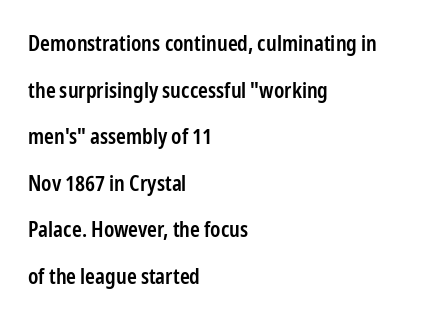
{"italic": "no", "bold": "semi", "underline": "no", "align": "left", "line_spacing": "loose", "line_spacing_ratio": 2.22, "letter_spacing": "normal", "letter_spacing_em": 0.0, "glyph_px": 21}
